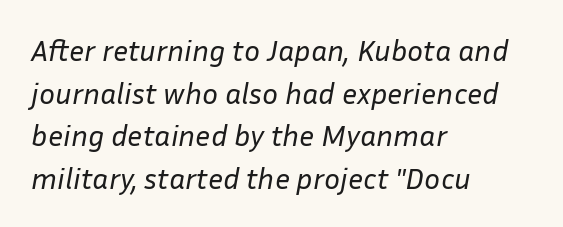
The image shows 30 px regular-weight type, italic (leaning right); set left-aligned, normal line spacing (1.42x), normal letter spacing, not underlined; low stroke contrast and a medium x-height.
